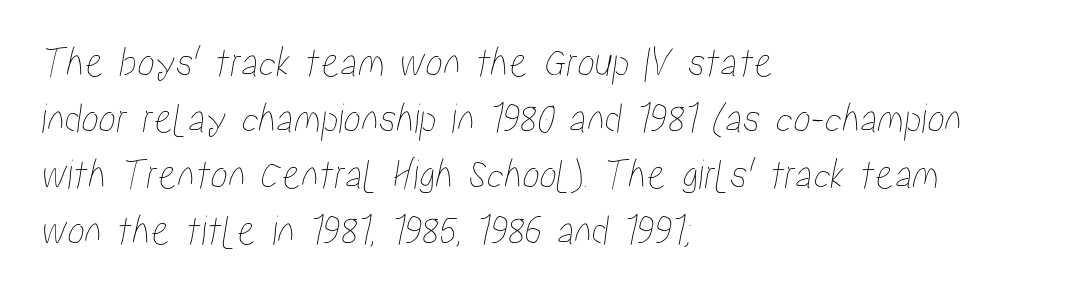
Think of a printed novel: that variable character pitch is what you see here. Quick note: underline off. Baseline-to-baseline distance is the conventional proportion of letter height. Left-aligned paragraph, ragged on the right. The letters sit at their default tracking, neither squeezed nor spread.
